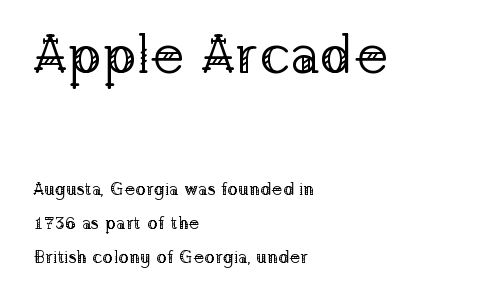
The line texture is even and compact thanks to regular tracking. The letterforms sit at book weight or below. The earlier block is typeset at a bigger size than the later block. A clean baseline with only descenders dipping below it.
